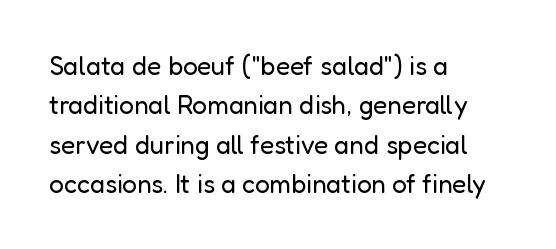
{"italic": "no", "bold": "no", "underline": "no", "align": "left", "line_spacing": "normal", "line_spacing_ratio": 1.51, "letter_spacing": "normal", "letter_spacing_em": 0.0, "glyph_px": 26}
